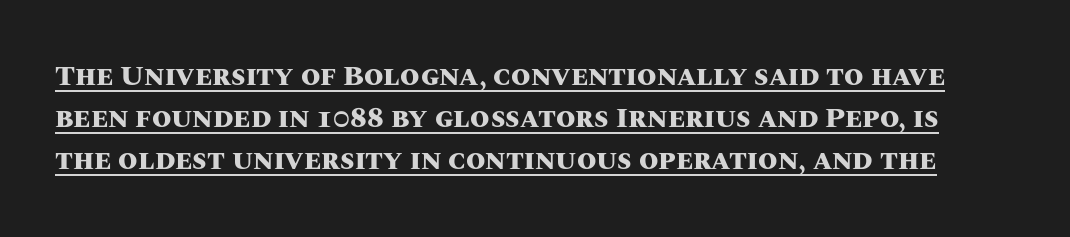
Letter spacing: default. Posture: vertical. Do the characters align in a grid? No, the font is proportional. The face used here has the dense, thick strokes of a bold. The lettering is marked with a stroke running underneath it.
